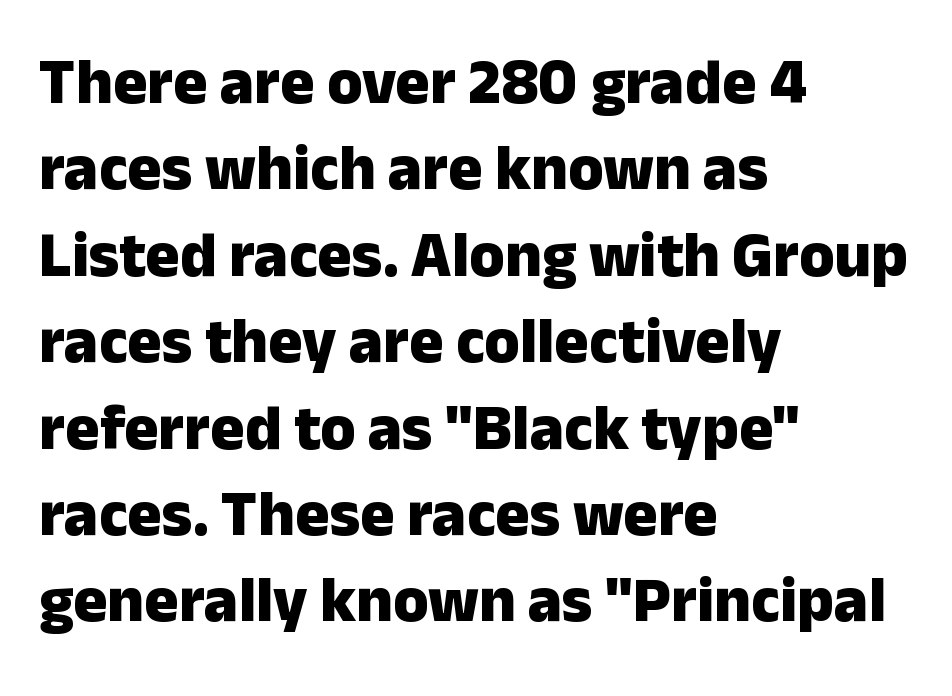
Underline: absent. Left-aligned paragraph, ragged on the right. Baseline-to-baseline distance is the conventional proportion of letter height. The typography opts for an upright posture over an oblique one. The type family on display is of the sans-serif kind.
